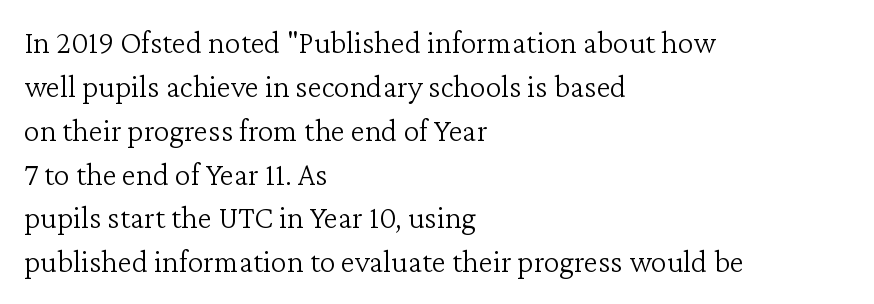
Q: Is the text bold? A: No.
Q: Is the text italic (slanted)? A: No, it is upright.
Q: Is the typeface a serif or a sans-serif typeface? A: Serif.
Q: Is the text underlined? A: No.
Q: How is the paragraph aligned? A: Left-aligned.
Q: Is the spacing between letters normal or unusually wide? A: Normal.
Q: Is the spacing between lines tight, normal or loose? A: Normal.
Q: Width (condensed, normal, or wide)? A: Normal.
Q: Stroke contrast? A: Low.
Q: x-height? A: Medium.
Q: Monospaced? A: No.
